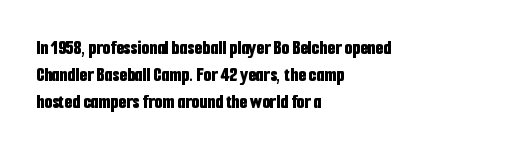
The image shows 20 px bold type, upright; set left-aligned, normal line spacing (1.36x), normal letter spacing, not underlined.
